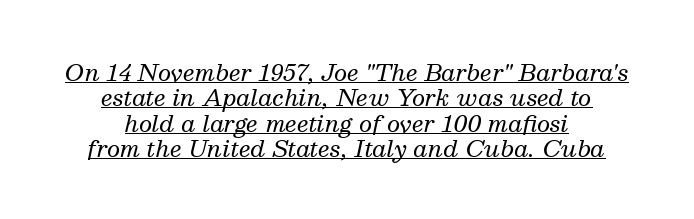
Q: Is the text bold? A: No.
Q: Is the text italic (slanted)? A: Yes, it leans right by about 13 degrees.
Q: Is the text underlined? A: Yes.
Q: How is the paragraph aligned? A: Centered.
Q: Is the spacing between letters normal or unusually wide? A: Normal.
Q: Is the spacing between lines tight, normal or loose? A: Tight.
